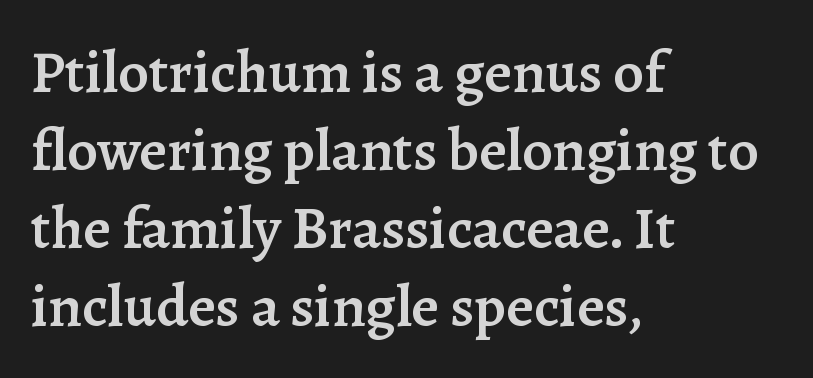
The rendering keeps characters at their native spacing. Vertically, the passage feels balanced, rows spaced as you'd expect. Here the designer chose a conventional face with non-uniform glyph widths. Just letters on the line, the space beneath them empty. The sample has been set in demibold, a notch under bold.
